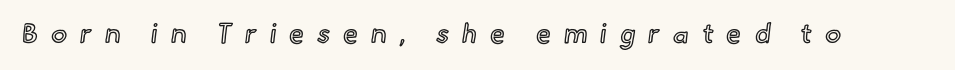
The image shows 27 px text type; set unusually wide letter spacing (+0.48 em), not underlined.
